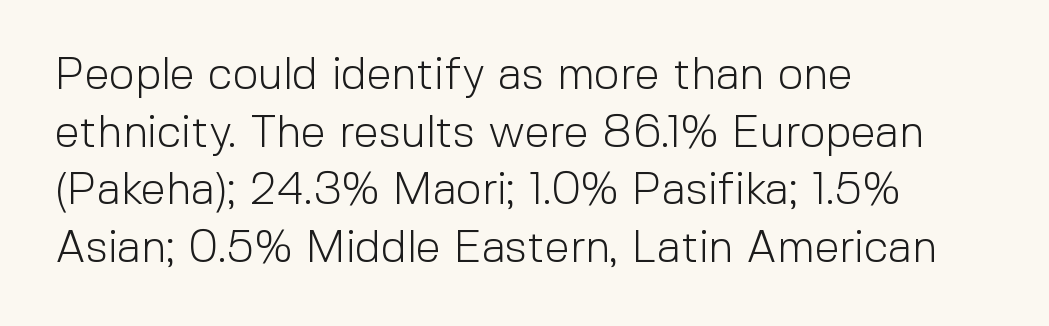
The image shows 45 px light sans-serif type, upright; set left-aligned, normal line spacing (1.28x), normal letter spacing, not underlined; a medium x-height.
